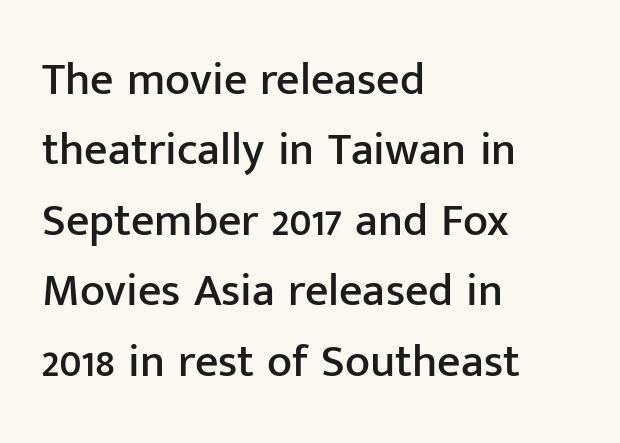
In terms of posture, this sample is upright. The passage shown stacks its lines at a standard gap. There is no visible air inserted between adjacent glyphs. Varying glyph widths throughout — classic text-font behaviour.
